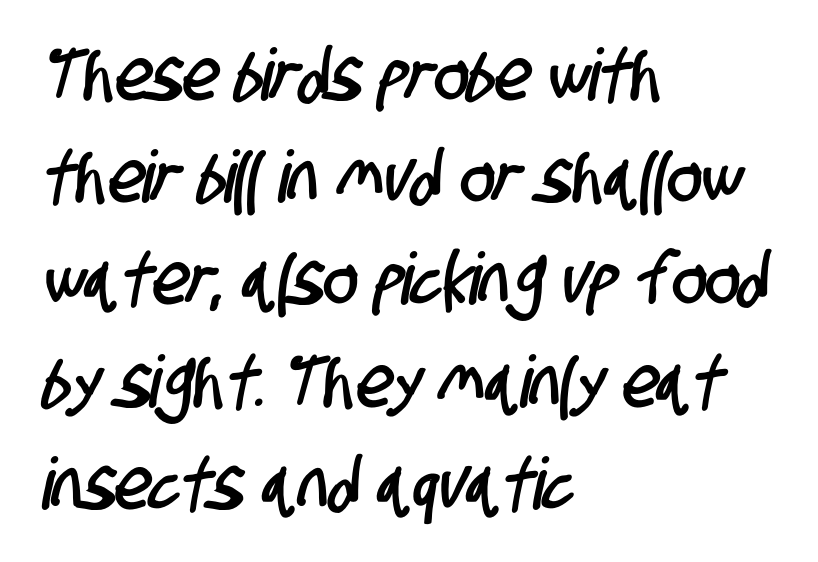
The image shows 72 px condensed sans-serif type; set left-aligned, normal line spacing (1.42x), normal letter spacing, not underlined; low stroke contrast and a large x-height.
